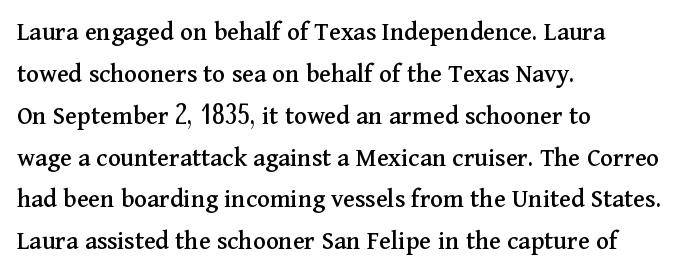
Q: Is the text italic (slanted)? A: No, it is upright.
Q: Is the text underlined? A: No.
Q: How is the paragraph aligned? A: Left-aligned.
Q: Is the spacing between letters normal or unusually wide? A: Normal.
Q: Is the spacing between lines tight, normal or loose? A: Normal.
